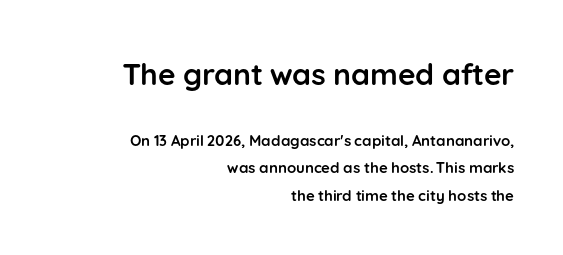
The image shows 30 px semibold sans-serif type, upright; set right-aligned, line spacing 1.83x, normal letter spacing, not underlined; the first (top) block is 2.0x larger; low stroke contrast and a medium x-height.
